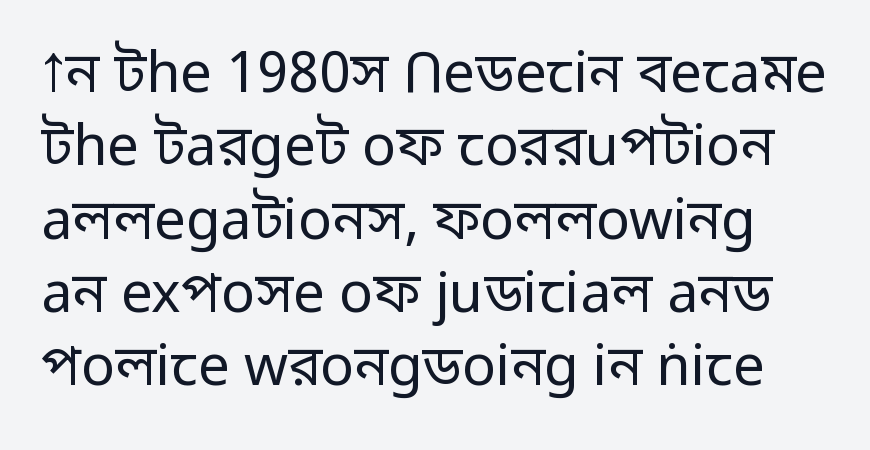
The image shows 56 px regular-weight sans-serif type, upright; set normal line spacing (1.31x), normal letter spacing, not underlined; low stroke contrast and a medium x-height.
